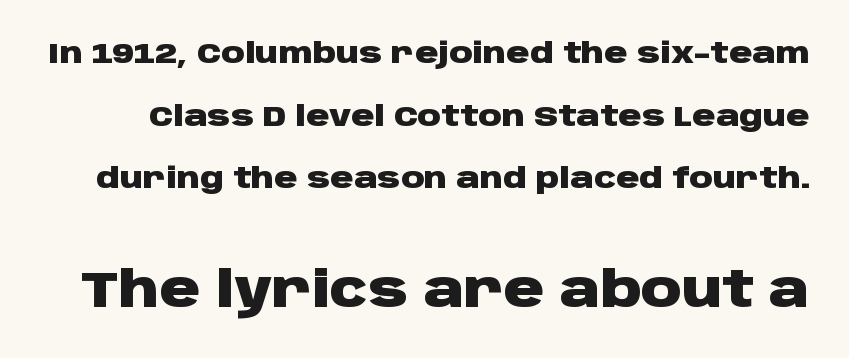
{"serif": "no", "italic": "no", "bold": "yes", "weight": "heavy", "width": "wide", "stroke_contrast": "low", "x_height": "large", "monospaced": "no", "underline": "no", "line_spacing": "loose", "line_spacing_ratio": 2.16, "letter_spacing": "normal", "letter_spacing_em": 0.0, "larger_block": "second", "size_ratio": 1.72, "glyph_px": 50}
